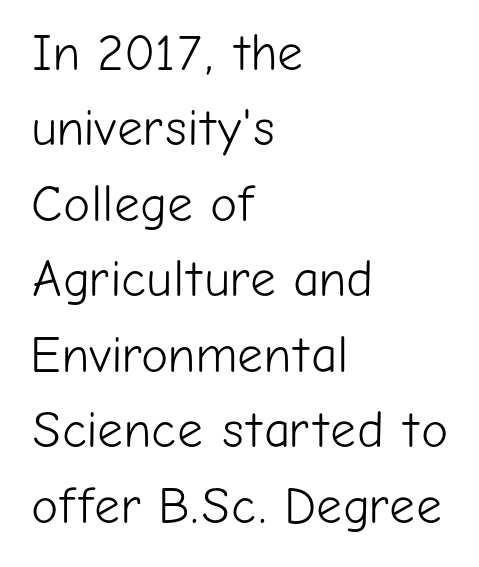
{"serif": "no", "italic": "no", "bold": "no", "weight": "light", "width": "normal", "stroke_contrast": "low", "x_height": "medium", "monospaced": "no", "underline": "no", "align": "left", "line_spacing": "normal", "line_spacing_ratio": 1.48, "letter_spacing": "normal", "letter_spacing_em": 0.0, "glyph_px": 51}
